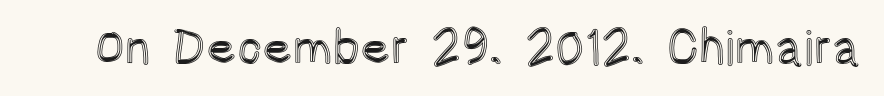
{"italic": "no", "width": "condensed", "x_height": "large", "monospaced": "no", "underline": "no", "letter_spacing": "normal", "letter_spacing_em": 0.0, "glyph_px": 49}
